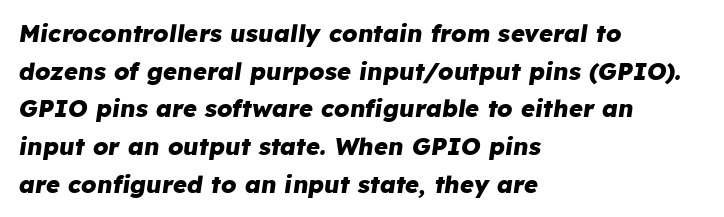
Q: Is the text bold? A: Yes.
Q: Is the text italic (slanted)? A: Yes, it leans right by about 8 degrees.
Q: Is the text underlined? A: No.
Q: How is the paragraph aligned? A: Left-aligned.
Q: Is the spacing between letters normal or unusually wide? A: Normal.
Q: Is the spacing between lines tight, normal or loose? A: Normal.
